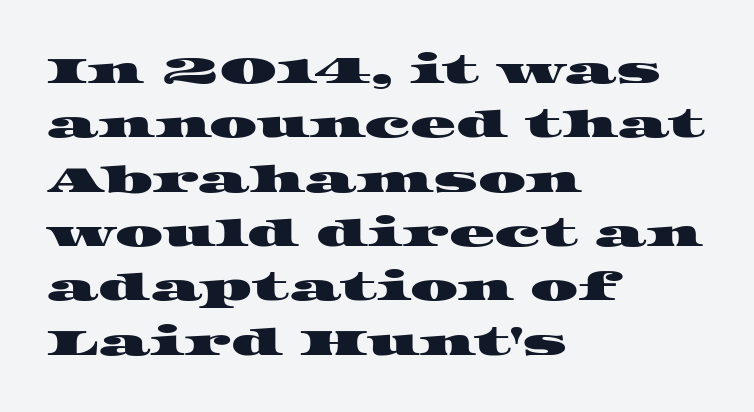
{"serif": "yes", "width": "wide", "stroke_contrast": "high", "x_height": "large", "monospaced": "no", "underline": "no", "align": "left", "line_spacing": "normal", "line_spacing_ratio": 1.43, "letter_spacing": "normal", "letter_spacing_em": 0.0, "glyph_px": 38}
